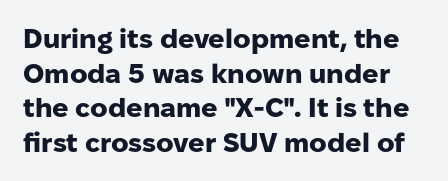
Is there much room between lines? A standard amount, neither cramped nor airy. No word sits above an underline. Posture: straight, roman, zero tilt. Standard letterfit; no display-style spreading of the glyphs. Each glyph is drawn with heavy, bold strokes.
